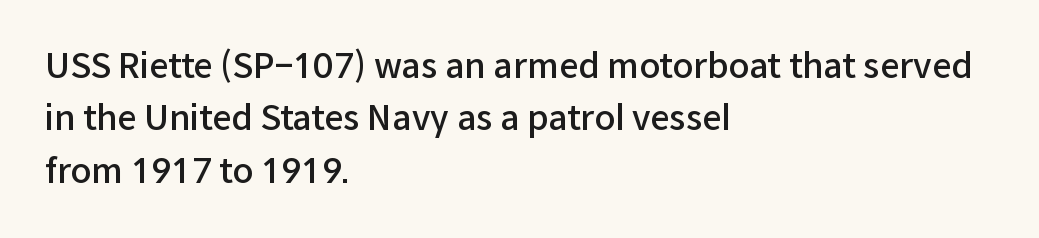
{"serif": "no", "italic": "no", "bold": "semi", "weight": "semibold", "width": "normal", "stroke_contrast": "low", "x_height": "medium", "monospaced": "no", "underline": "no", "align": "left", "line_spacing": "normal", "line_spacing_ratio": 1.54, "letter_spacing": "normal", "letter_spacing_em": 0.0, "glyph_px": 34}
